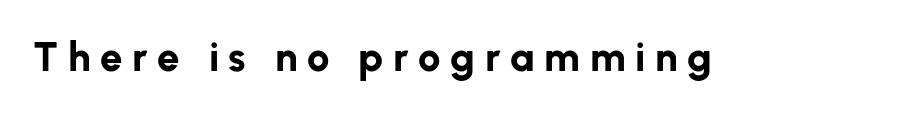
{"serif": "no", "italic": "no", "bold": "yes", "weight": "bold", "width": "normal", "stroke_contrast": "low", "x_height": "medium", "monospaced": "no", "underline": "no", "letter_spacing": "wide", "letter_spacing_em": 0.24, "glyph_px": 40}
